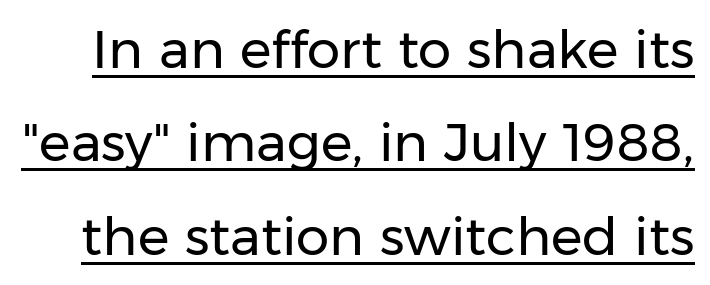
The image shows 53 px regular-weight sans-serif type, upright; set line spacing 1.76x, normal letter spacing, underlined; low stroke contrast and a medium x-height.
